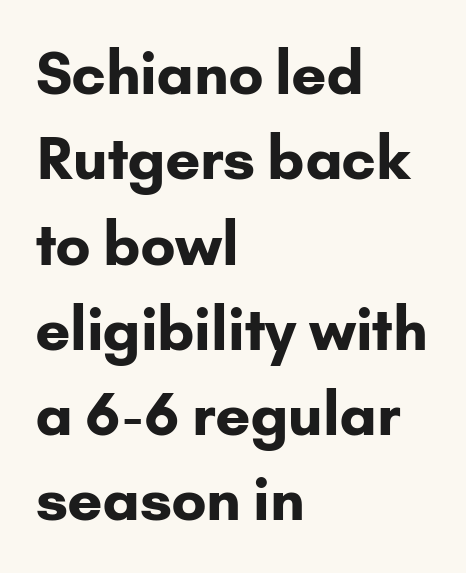
Q: Is the text bold? A: Yes.
Q: Is the text italic (slanted)? A: No, it is upright.
Q: Is the typeface a serif or a sans-serif typeface? A: Sans-serif.
Q: Is the text underlined? A: No.
Q: How is the paragraph aligned? A: Left-aligned.
Q: Is the spacing between letters normal or unusually wide? A: Normal.
Q: Is the spacing between lines tight, normal or loose? A: Normal.
Q: Width (condensed, normal, or wide)? A: Normal.
Q: Stroke contrast? A: Low.
Q: x-height? A: Small.
Q: Monospaced? A: No.
